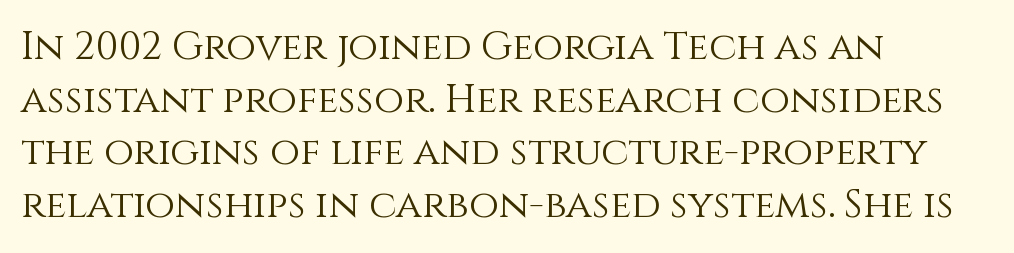
The image shows 39 px light type, upright; set left-aligned, normal line spacing (1.35x), normal letter spacing, not underlined; a large x-height.
